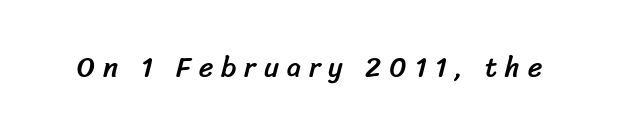
The image shows 28 px sans-serif type; set unusually wide letter spacing (+0.28 em), not underlined; low stroke contrast and a medium x-height.
